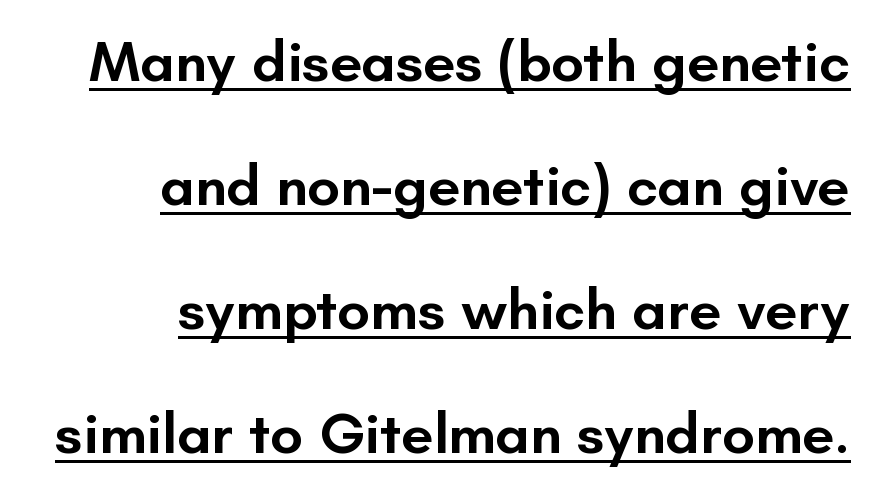
The image shows 58 px semibold sans-serif type, upright; set right-aligned, loose line spacing (2.14x), normal letter spacing, underlined; low stroke contrast and a small x-height.
